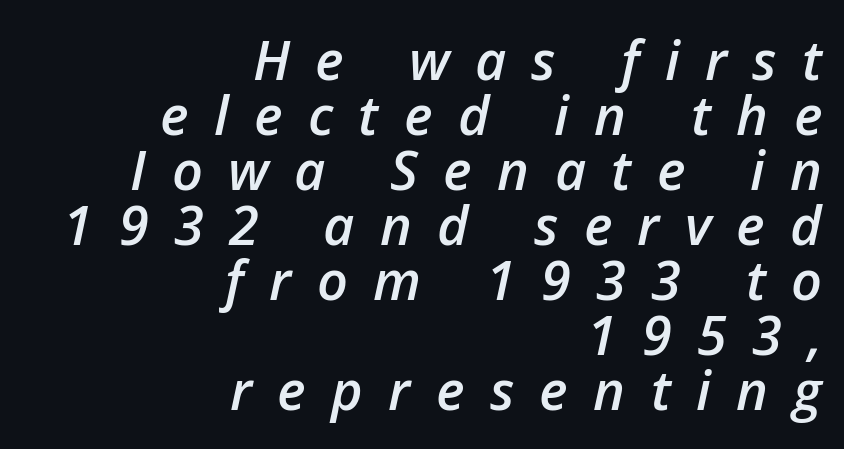
{"italic": "yes", "lean": "right", "slant_degrees": 12, "bold": "semi", "weight": "semibold", "width": "normal", "stroke_contrast": "low", "x_height": "medium", "monospaced": "no", "underline": "no", "align": "right", "line_spacing": "tight", "line_spacing_ratio": 1.02, "letter_spacing": "wide", "letter_spacing_em": 0.47, "glyph_px": 54}
